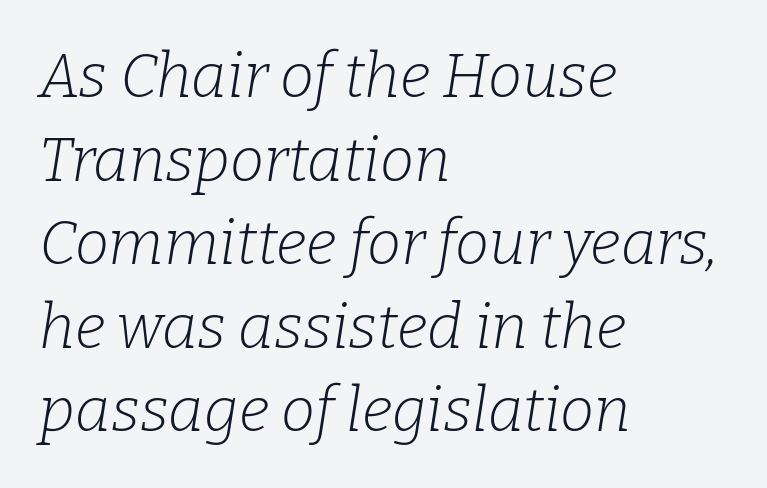
Horizontal alignment here is leftward, the default for most running prose. Clear beneath every line of the passage. Unbolded letterforms with no extra heft. Looking at the ascenders, they clearly lean. This rendering employs a face with finishing strokes, i.e., a serif. No extra tracking has been applied to these lines.
